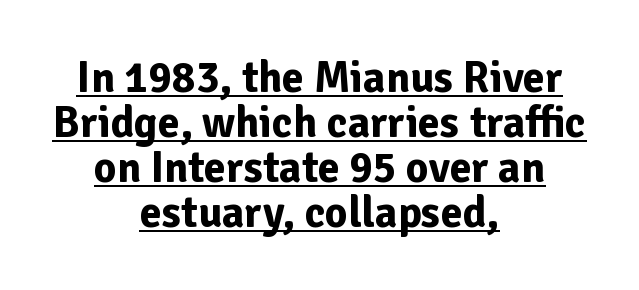
Q: Is the text bold? A: Yes.
Q: Is the text italic (slanted)? A: No, it is upright.
Q: Is the typeface a serif or a sans-serif typeface? A: Sans-serif.
Q: Is the text underlined? A: Yes.
Q: How is the paragraph aligned? A: Centered.
Q: Is the spacing between letters normal or unusually wide? A: Normal.
Q: Is the spacing between lines tight, normal or loose? A: Tight.
Q: Width (condensed, normal, or wide)? A: Normal.
Q: Stroke contrast? A: Low.
Q: x-height? A: Medium.
Q: Monospaced? A: No.
